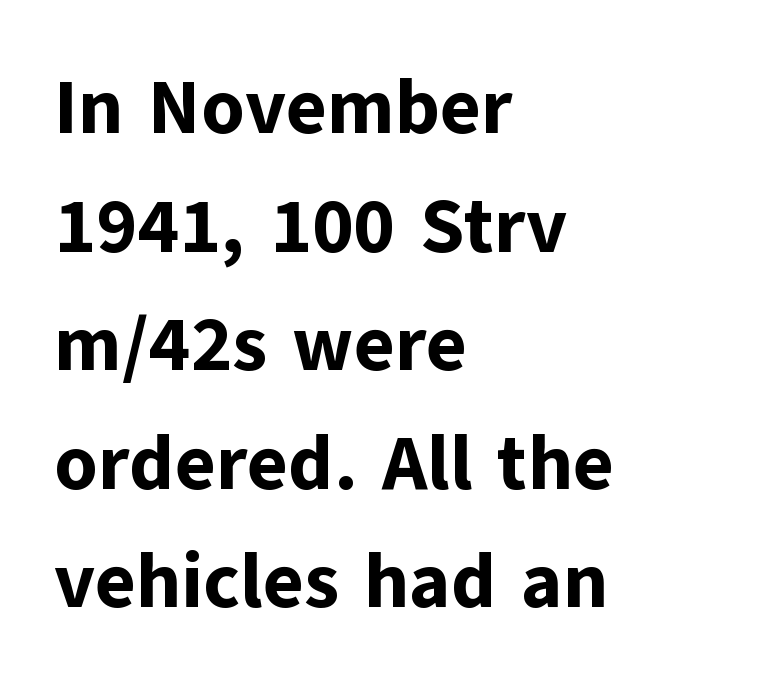
Q: Is the text bold? A: Yes.
Q: Is the text italic (slanted)? A: No, it is upright.
Q: Is the typeface a serif or a sans-serif typeface? A: Sans-serif.
Q: Is the text underlined? A: No.
Q: How is the paragraph aligned? A: Left-aligned.
Q: Is the spacing between letters normal or unusually wide? A: Normal.
Q: Is the spacing between lines tight, normal or loose? A: Normal.
Q: Width (condensed, normal, or wide)? A: Normal.
Q: Stroke contrast? A: Low.
Q: x-height? A: Medium.
Q: Monospaced? A: No.
